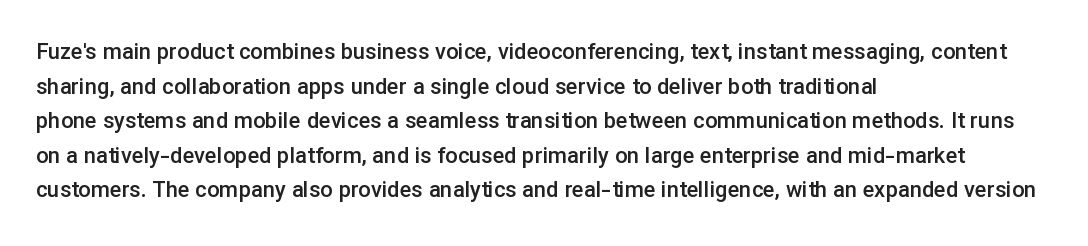
Q: Is the text bold? A: Semi-bold.
Q: Is the text italic (slanted)? A: No, it is upright.
Q: Is the text underlined? A: No.
Q: How is the paragraph aligned? A: Left-aligned.
Q: Is the spacing between letters normal or unusually wide? A: Normal.
Q: Is the spacing between lines tight, normal or loose? A: Normal.
